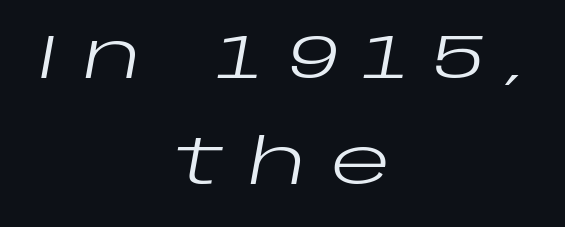
Each letter keeps its own natural width here, so spacing adapts to shape. Would a proofreader flag this as italicized? Yes. Compared with a typical body face, this is equally light or lighter still. Observe the wide spacing: letters keep a clear distance from each other.
